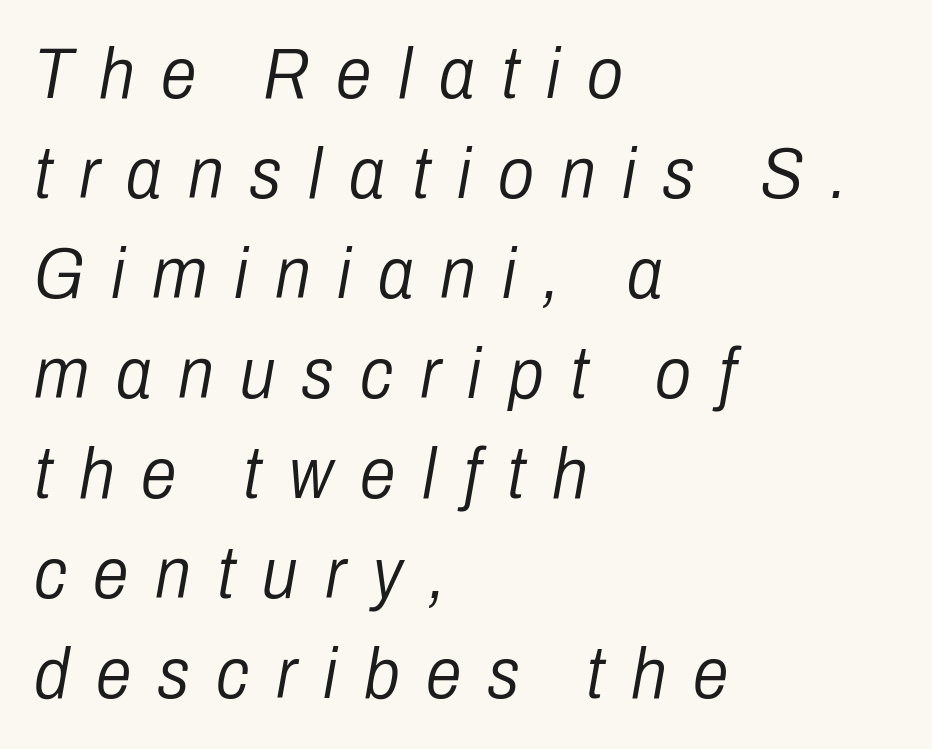
Q: Is the text bold? A: No.
Q: Is the text italic (slanted)? A: Yes, it leans right by about 10 degrees.
Q: Is the text underlined? A: No.
Q: How is the paragraph aligned? A: Left-aligned.
Q: Is the spacing between letters normal or unusually wide? A: Unusually wide.
Q: Is the spacing between lines tight, normal or loose? A: Normal.
Q: Width (condensed, normal, or wide)? A: Condensed.
Q: Stroke contrast? A: Low.
Q: x-height? A: Medium.
Q: Monospaced? A: No.
